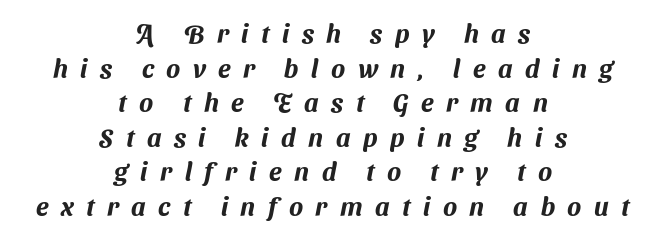
The leading is moderate, giving the passage an even texture. Each word looks stretched out because of the extra space between its letters. The typesetter chose a symmetrical, centered arrangement here. A clean baseline with only descenders dipping below it.
